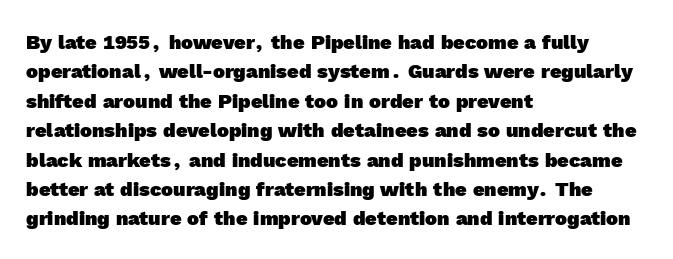
The image shows 20 px bold type; set left-aligned, normal line spacing (1.47x), normal letter spacing, not underlined.
